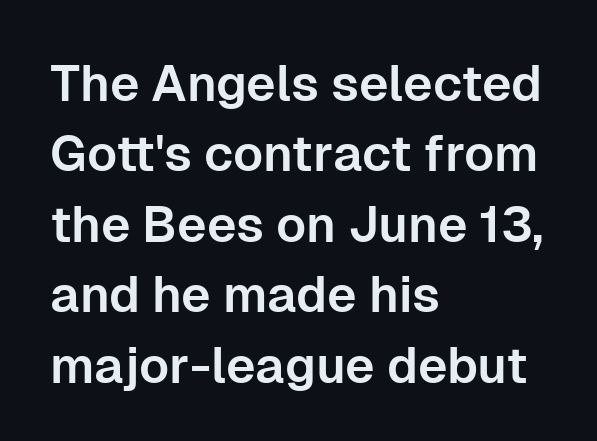
Q: Is the text italic (slanted)? A: No, it is upright.
Q: Is the typeface a serif or a sans-serif typeface? A: Sans-serif.
Q: Is the text underlined? A: No.
Q: How is the paragraph aligned? A: Left-aligned.
Q: Is the spacing between letters normal or unusually wide? A: Normal.
Q: Is the spacing between lines tight, normal or loose? A: Normal.
Q: Width (condensed, normal, or wide)? A: Normal.
Q: Stroke contrast? A: Low.
Q: x-height? A: Medium.
Q: Monospaced? A: No.
